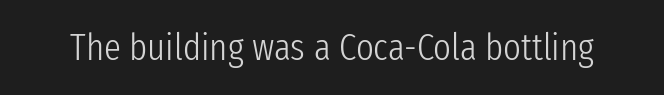
The letters advance in unequal steps, a hallmark of proportional type. Honestly, the letter spacing is just normal — you wouldn't notice it. What kind of face is this? One without serifs — a sans. Vertical stems look standard width or narrower in stroke.
